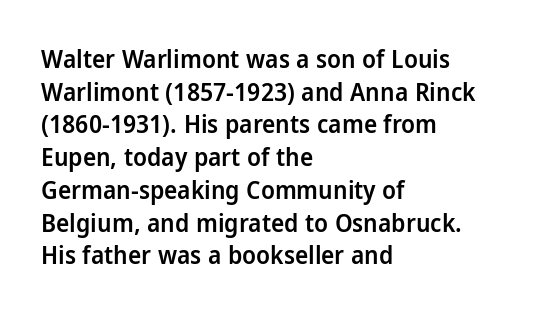
Short and long lines alike share a common starting point at left. Notice how the stems are strictly vertical — no italics here. Default kerning and tracking; the words read as compact shapes. Typesetter's note: demi weight, one step under bold.
